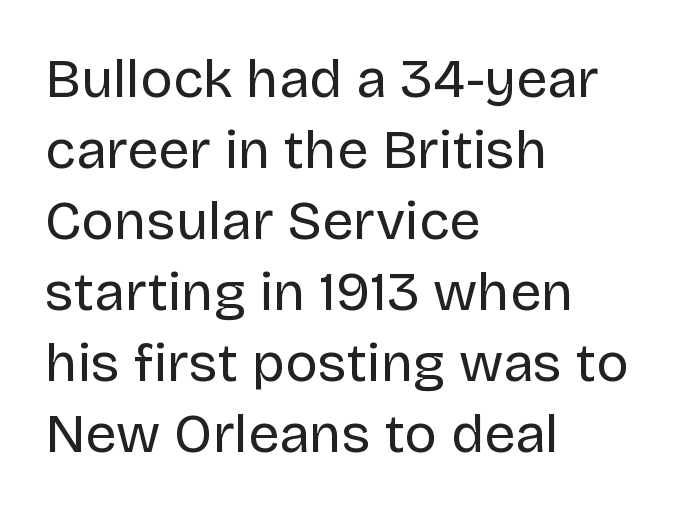
Q: Is the text bold? A: No.
Q: Is the text italic (slanted)? A: No, it is upright.
Q: Is the typeface a serif or a sans-serif typeface? A: Sans-serif.
Q: Is the text underlined? A: No.
Q: How is the paragraph aligned? A: Left-aligned.
Q: Is the spacing between letters normal or unusually wide? A: Normal.
Q: Is the spacing between lines tight, normal or loose? A: Normal.
Q: Width (condensed, normal, or wide)? A: Normal.
Q: Stroke contrast? A: Low.
Q: x-height? A: Large.
Q: Monospaced? A: No.
